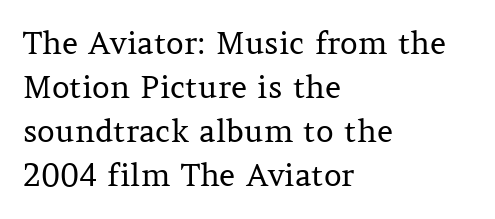
{"serif": "yes", "italic": "no", "bold": "no", "weight": "regular", "width": "normal", "stroke_contrast": "medium", "x_height": "medium", "monospaced": "no", "underline": "no", "align": "left", "line_spacing": "normal", "line_spacing_ratio": 1.42, "letter_spacing": "normal", "letter_spacing_em": 0.0, "glyph_px": 31}
